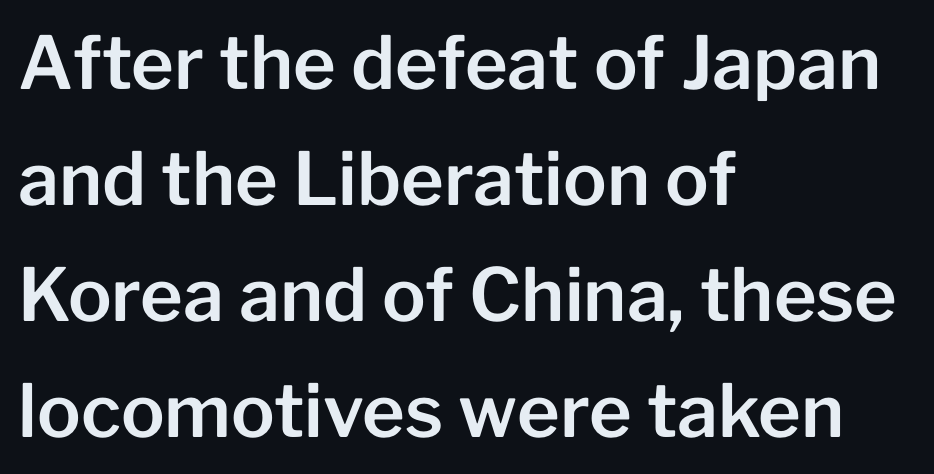
The image shows 73 px sans-serif type, upright; set left-aligned, normal line spacing (1.59x), normal letter spacing, not underlined; low stroke contrast and a medium x-height.
